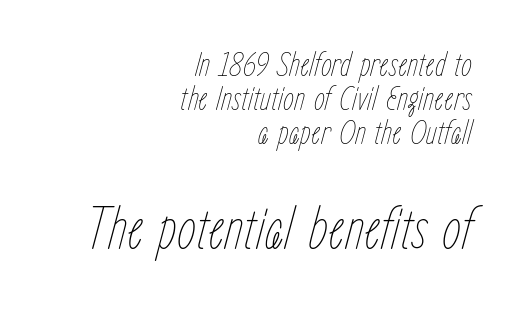
A clean baseline with only descenders dipping below it. The passage shown stacks its lines with hardly any gap. Line ends are locked; line starts wander. Characters follow at the spacing the type designer built in.
